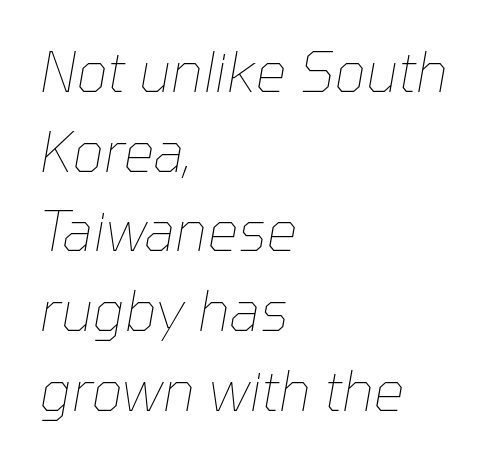
The image shows 55 px thin type, italic (leaning right); set left-aligned, normal line spacing (1.45x), normal letter spacing, not underlined; low stroke contrast and a medium x-height.
